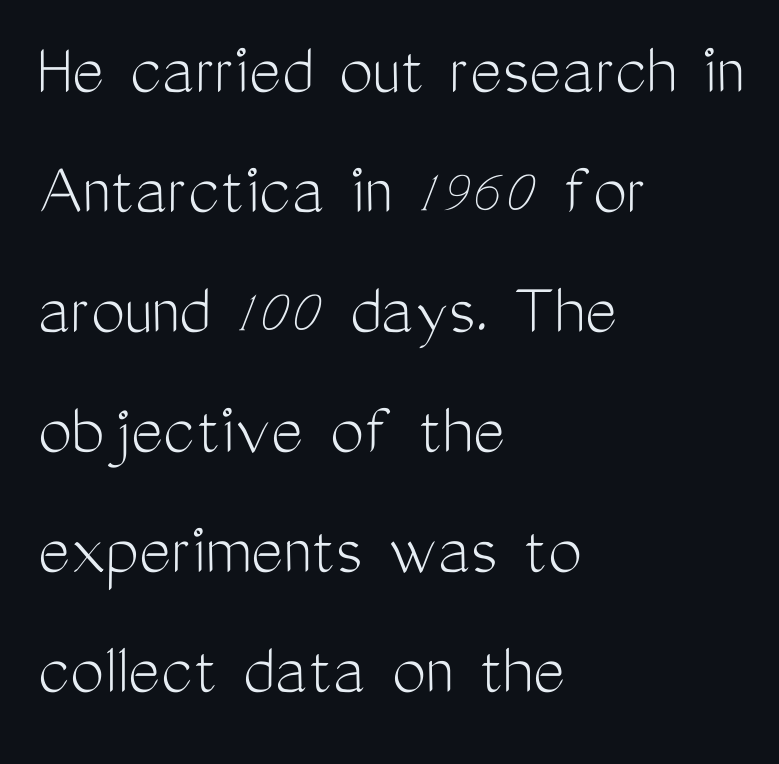
The image shows 76 px light, condensed sans-serif type, upright; set left-aligned, normal line spacing (1.58x), normal letter spacing, not underlined; medium stroke contrast and a medium x-height.
